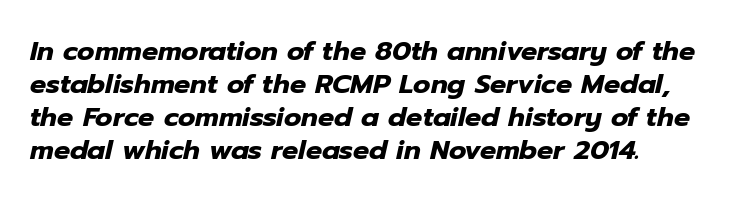
The image shows 27 px bold type, italic (leaning right); set line spacing 1.22x, normal letter spacing, not underlined.
